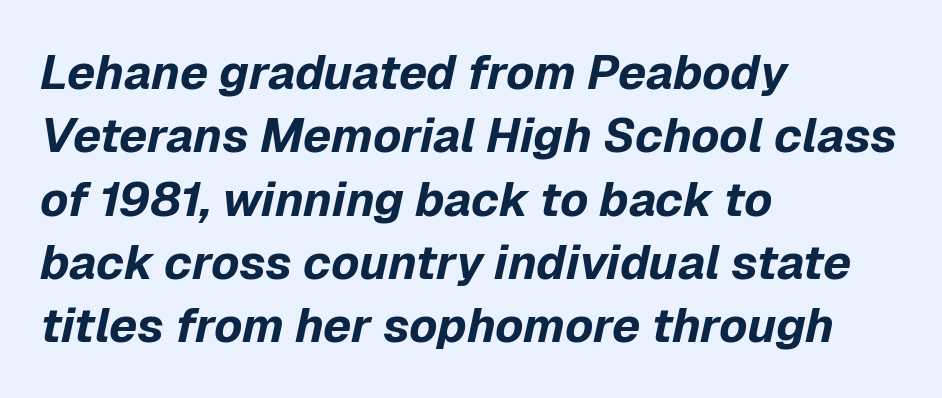
The image shows 48 px bold type, italic (leaning right); set left-aligned, normal line spacing (1.32x), normal letter spacing, not underlined; low stroke contrast and a medium x-height.
